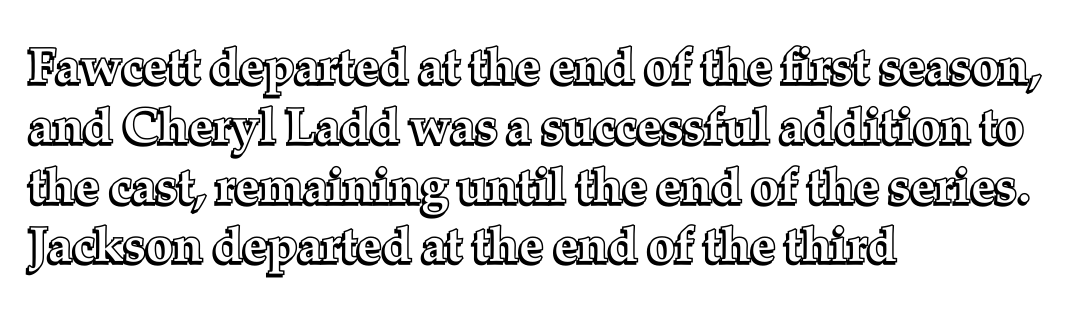
The image shows 49 px text type, upright; set left-aligned, line spacing 1.22x, normal letter spacing, not underlined; a medium x-height.
